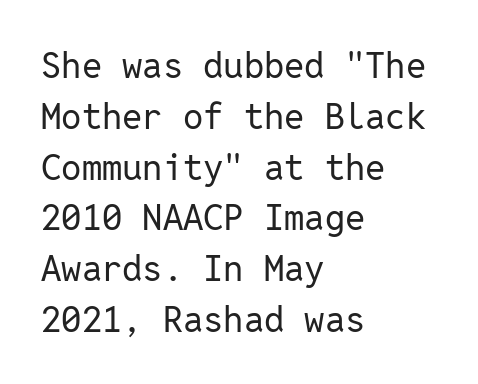
The letters march in equal steps, a hallmark of fixed-pitch type. The area under the type is left untouched. Students, note that the glyphs here touch the page at normal intervals. It's the straight-up-and-down kind of type. Unlike a traditional serif, this face leaves its strokes unadorned. Typeset ragged right — the left edge is the straight one.
